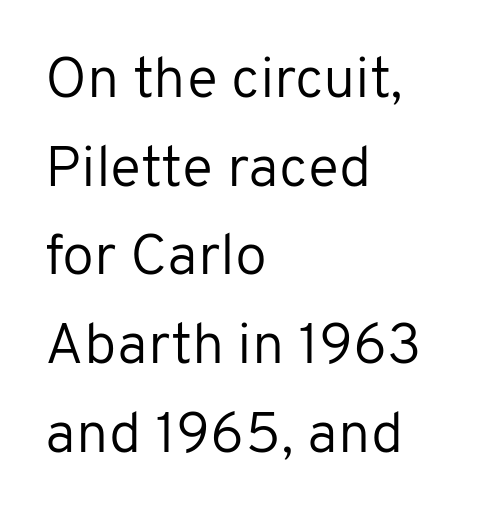
The image shows 58 px regular-weight sans-serif type, upright; set left-aligned, normal line spacing (1.53x), normal letter spacing, not underlined; low stroke contrast and a medium x-height.
